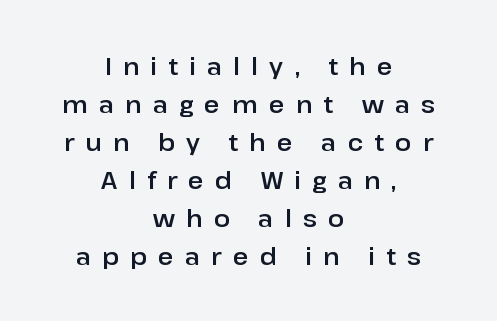
{"italic": "no", "underline": "no", "align": "center", "line_spacing": "normal", "line_spacing_ratio": 1.58, "letter_spacing": "wide", "letter_spacing_em": 0.47, "glyph_px": 24}
